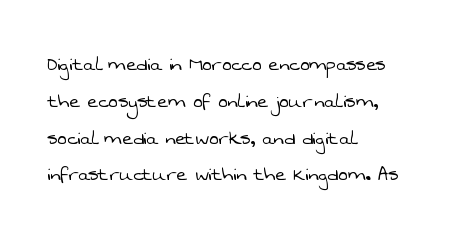
The image shows 23 px text type; set left-aligned, normal line spacing (1.6x), normal letter spacing, not underlined.
